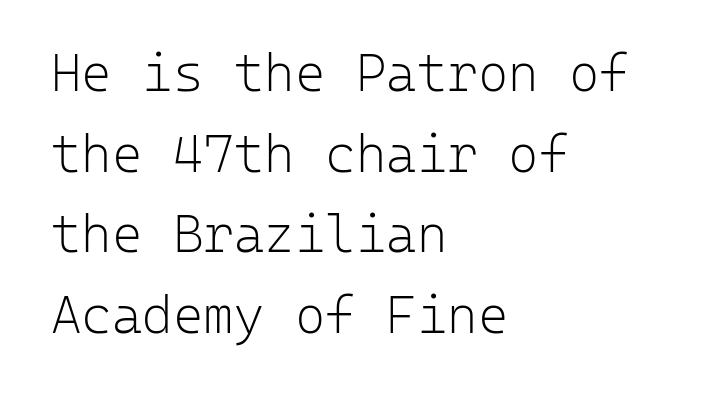
{"serif": "no", "italic": "no", "bold": "no", "weight": "light", "width": "normal", "stroke_contrast": "low", "x_height": "medium", "monospaced": "yes", "underline": "no", "align": "left", "line_spacing": "normal", "line_spacing_ratio": 1.55, "letter_spacing": "normal", "letter_spacing_em": 0.0, "glyph_px": 52}
